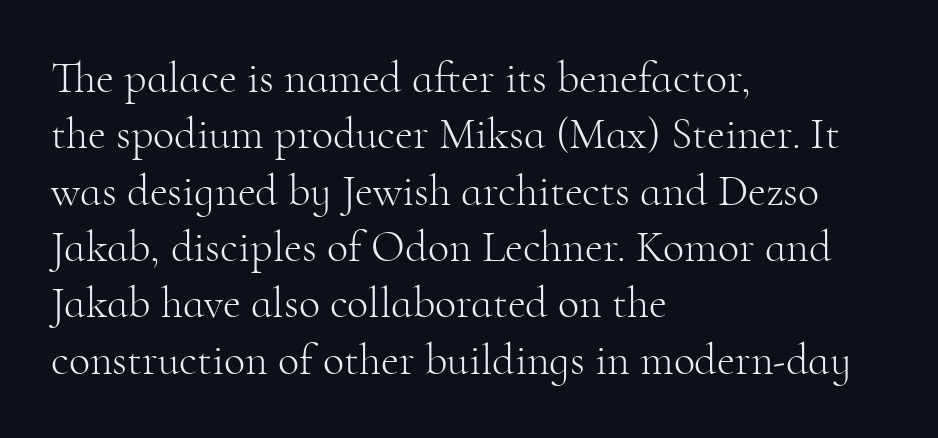
Q: Is the text bold? A: No.
Q: Is the text italic (slanted)? A: No, it is upright.
Q: Is the typeface a serif or a sans-serif typeface? A: Serif.
Q: Is the text underlined? A: No.
Q: How is the paragraph aligned? A: Left-aligned.
Q: Is the spacing between letters normal or unusually wide? A: Normal.
Q: Is the spacing between lines tight, normal or loose? A: Normal.
Q: Width (condensed, normal, or wide)? A: Normal.
Q: Stroke contrast? A: High.
Q: x-height? A: Small.
Q: Monospaced? A: No.
